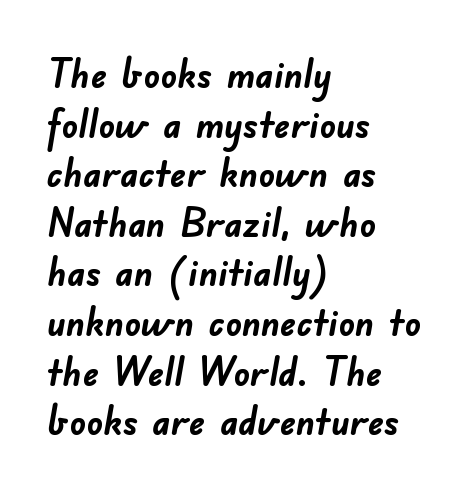
Q: Is the text bold? A: Yes.
Q: Is the typeface a serif or a sans-serif typeface? A: Sans-serif.
Q: Is the text underlined? A: No.
Q: How is the paragraph aligned? A: Left-aligned.
Q: Is the spacing between letters normal or unusually wide? A: Normal.
Q: Width (condensed, normal, or wide)? A: Normal.
Q: Stroke contrast? A: Low.
Q: x-height? A: Small.
Q: Monospaced? A: No.
